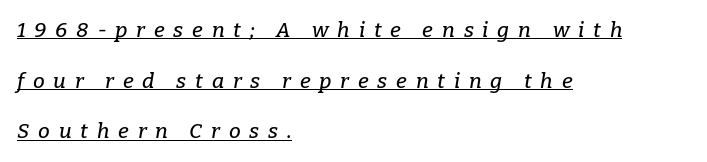
{"italic": "yes", "lean": "right", "slant_degrees": 9, "underline": "yes", "align": "left", "line_spacing": "loose", "line_spacing_ratio": 2.41, "letter_spacing": "wide", "letter_spacing_em": 0.42, "glyph_px": 21}
